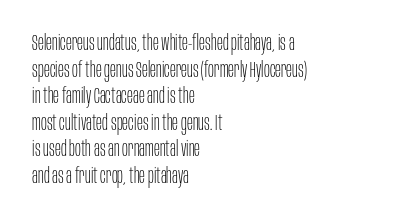
The face used here is rendered with its standard letterfit. The rag falls on the right side of this text block. The typeface has the unassuming heft of standard copy or less. Italic: no, the glyphs are upright roman.
